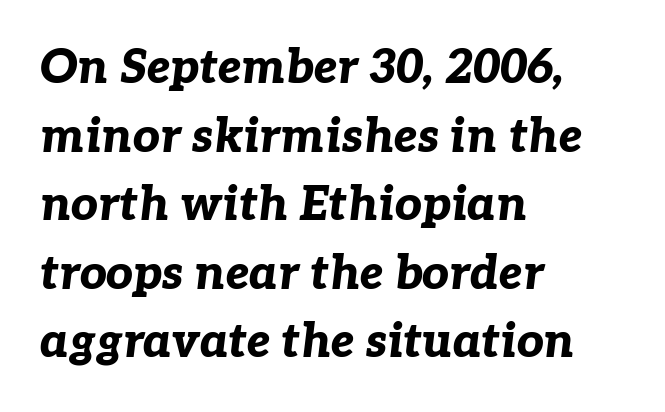
Varying glyph widths throughout — classic text-font behaviour. The letters sit at their default tracking, neither squeezed nor spread. The typesetter chose a ragged-right arrangement here. Type without underlining.
